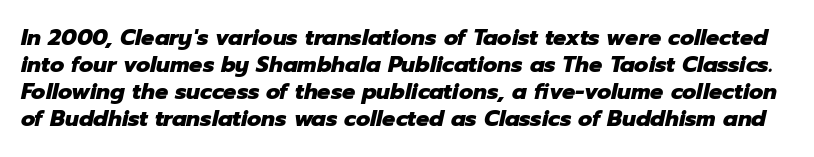
{"italic": "yes", "lean": "right", "slant_degrees": 12, "bold": "yes", "underline": "no", "line_spacing_ratio": 1.22, "letter_spacing": "normal", "letter_spacing_em": 0.0, "glyph_px": 22}
